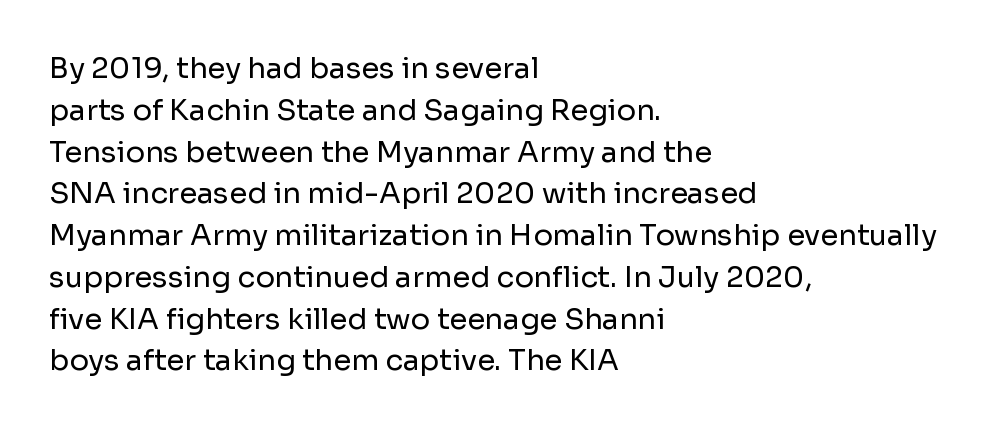
Q: Is the text bold? A: No.
Q: Is the text italic (slanted)? A: No, it is upright.
Q: Is the typeface a serif or a sans-serif typeface? A: Sans-serif.
Q: Is the text underlined? A: No.
Q: How is the paragraph aligned? A: Left-aligned.
Q: Is the spacing between letters normal or unusually wide? A: Normal.
Q: Is the spacing between lines tight, normal or loose? A: Normal.
Q: Width (condensed, normal, or wide)? A: Normal.
Q: Stroke contrast? A: Low.
Q: x-height? A: Medium.
Q: Monospaced? A: No.
